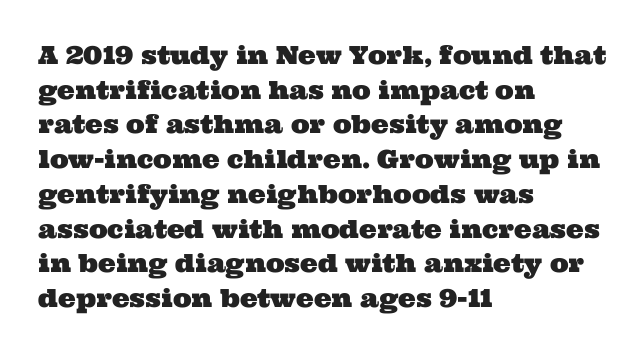
Q: Is the text underlined? A: No.
Q: How is the paragraph aligned? A: Left-aligned.
Q: Is the spacing between letters normal or unusually wide? A: Normal.
Q: Is the spacing between lines tight, normal or loose? A: Normal.
